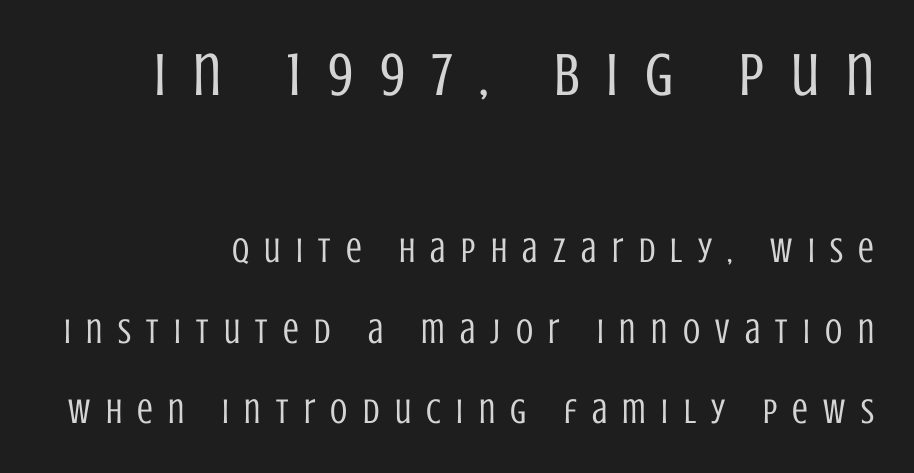
Q: Is the text bold? A: No.
Q: Is the text italic (slanted)? A: No, it is upright.
Q: Is the typeface a serif or a sans-serif typeface? A: Sans-serif.
Q: Is the text underlined? A: No.
Q: How is the paragraph aligned? A: Right-aligned.
Q: Is the spacing between letters normal or unusually wide? A: Unusually wide.
Q: Is the spacing between lines tight, normal or loose? A: Loose.
Q: Which block of text is set in a larger size, the first (top) or the second (bottom)? A: The first (top) one.
Q: Width (condensed, normal, or wide)? A: Condensed.
Q: Stroke contrast? A: Low.
Q: x-height? A: Large.
Q: Monospaced? A: No.
